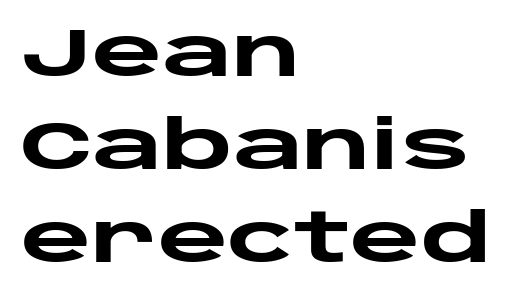
Q: Is the text bold? A: Yes.
Q: Is the text italic (slanted)? A: No, it is upright.
Q: Is the typeface a serif or a sans-serif typeface? A: Sans-serif.
Q: Is the text underlined? A: No.
Q: How is the paragraph aligned? A: Left-aligned.
Q: Is the spacing between letters normal or unusually wide? A: Normal.
Q: Is the spacing between lines tight, normal or loose? A: Normal.
Q: Width (condensed, normal, or wide)? A: Wide.
Q: Stroke contrast? A: Low.
Q: x-height? A: Large.
Q: Monospaced? A: No.
